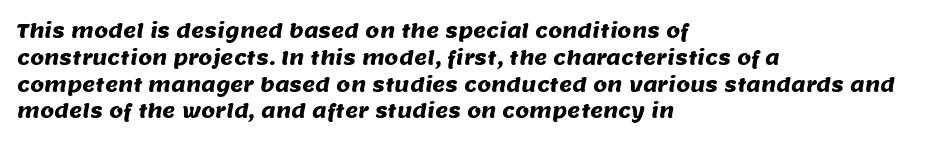
Summary of vertical rhythm: regular, with standard interline spacing. Descender tails drop into unmarked territory. The horizontal fit of the characters is conventional and even. Leftover space on each line is placed entirely after the last word.
